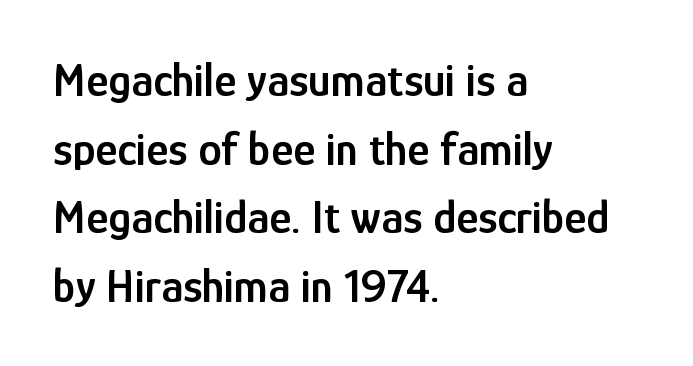
{"serif": "no", "italic": "no", "bold": "semi", "weight": "semibold", "width": "condensed", "stroke_contrast": "low", "x_height": "medium", "monospaced": "no", "underline": "no", "align": "left", "line_spacing": "normal", "line_spacing_ratio": 1.46, "letter_spacing": "normal", "letter_spacing_em": 0.0, "glyph_px": 47}
